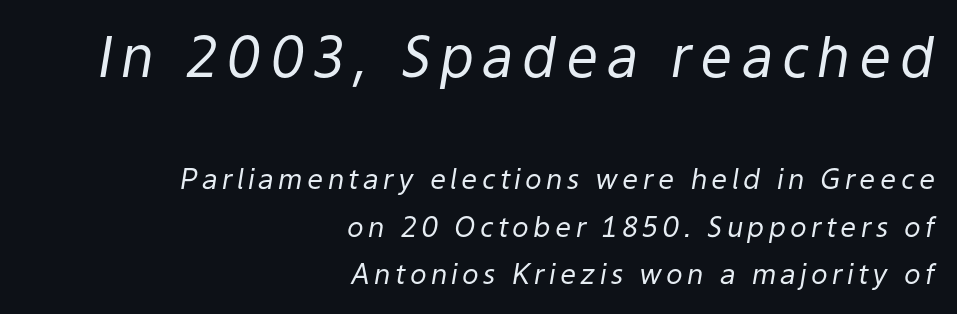
The image shows 56 px regular-weight type, italic (leaning right); set right-aligned, normal line spacing (1.69x), not underlined; the first (top) block is 2.0x larger; low stroke contrast and a medium x-height.
